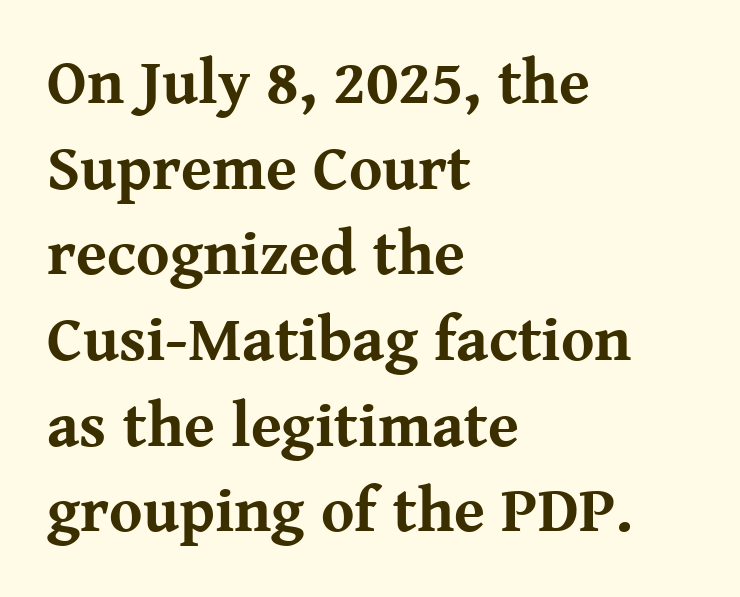
The image shows 63 px bold serif type, upright; set left-aligned, normal line spacing (1.36x), normal letter spacing, not underlined; medium stroke contrast and a medium x-height.
